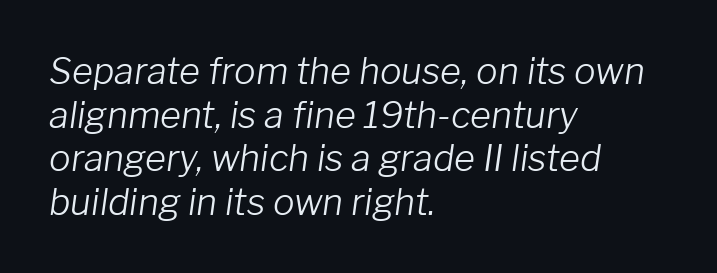
{"italic": "yes", "lean": "right", "slant_degrees": 8, "bold": "no", "weight": "light", "width": "normal", "stroke_contrast": "low", "x_height": "medium", "monospaced": "no", "underline": "no", "align": "left", "line_spacing_ratio": 1.21, "letter_spacing": "normal", "letter_spacing_em": 0.0, "glyph_px": 36}
